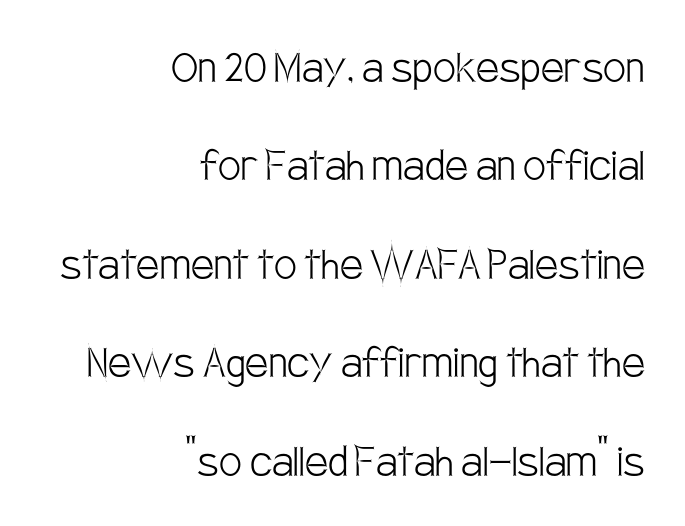
Q: Is the text bold? A: No.
Q: Is the text italic (slanted)? A: No, it is upright.
Q: Is the typeface a serif or a sans-serif typeface? A: Sans-serif.
Q: Is the text underlined? A: No.
Q: How is the paragraph aligned? A: Right-aligned.
Q: Is the spacing between letters normal or unusually wide? A: Normal.
Q: Is the spacing between lines tight, normal or loose? A: Loose.
Q: Width (condensed, normal, or wide)? A: Condensed.
Q: Stroke contrast? A: Low.
Q: x-height? A: Large.
Q: Monospaced? A: No.
